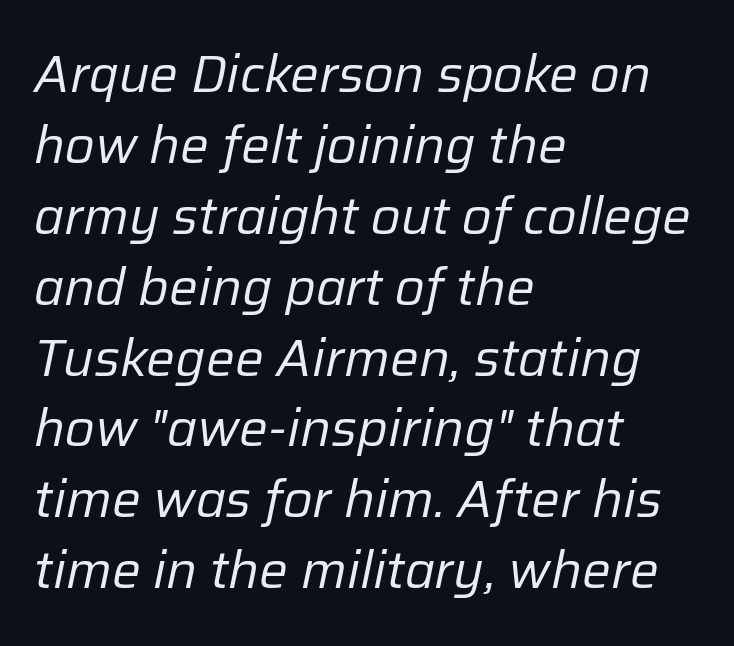
{"italic": "yes", "lean": "right", "slant_degrees": 12, "bold": "no", "weight": "regular", "width": "normal", "stroke_contrast": "low", "x_height": "medium", "monospaced": "no", "underline": "no", "align": "left", "line_spacing": "normal", "line_spacing_ratio": 1.39, "letter_spacing": "normal", "letter_spacing_em": 0.0, "glyph_px": 51}
